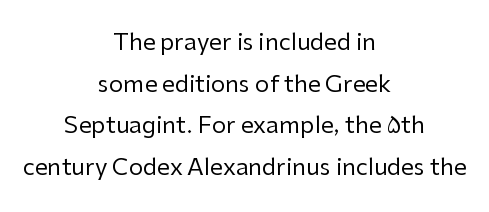
Standard letterfit; no display-style spreading of the glyphs. If you drew a line through each stem, it would be perfectly vertical. Short and long lines alike share a common midpoint. This is not heavy type; no bold has been used.
